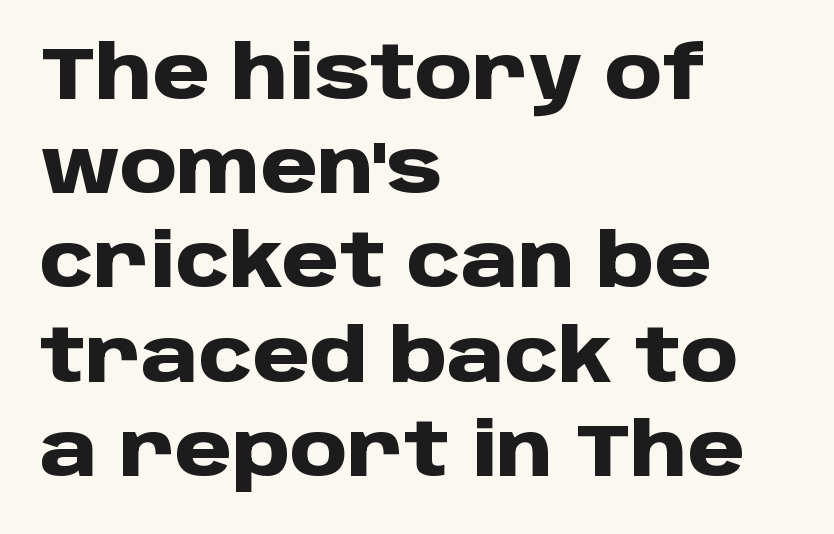
Q: Is the text bold? A: Yes.
Q: Is the text italic (slanted)? A: No, it is upright.
Q: Is the typeface a serif or a sans-serif typeface? A: Sans-serif.
Q: Is the text underlined? A: No.
Q: How is the paragraph aligned? A: Left-aligned.
Q: Is the spacing between letters normal or unusually wide? A: Normal.
Q: Is the spacing between lines tight, normal or loose? A: Normal.
Q: Width (condensed, normal, or wide)? A: Normal.
Q: Stroke contrast? A: Low.
Q: x-height? A: Large.
Q: Monospaced? A: No.
